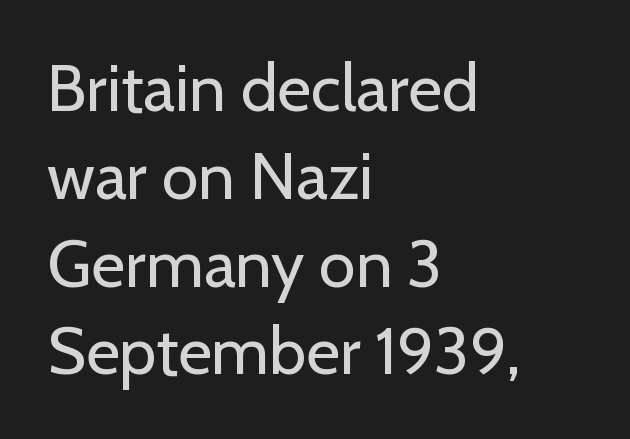
You could not count columns in this text — the font is proportionally spaced. Words appear dense and cohesive because spacing is normal. This sample uses an upright cut, with every glyph sitting square on the baseline. Notice how descenders clear the ascenders below comfortably — that's standard leading. No heavy texture on the line: the type isn't bold.
